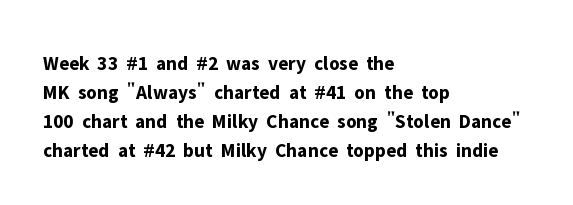
{"italic": "no", "bold": "yes", "underline": "no", "align": "left", "line_spacing": "normal", "line_spacing_ratio": 1.45, "letter_spacing": "normal", "letter_spacing_em": 0.0, "glyph_px": 20}
